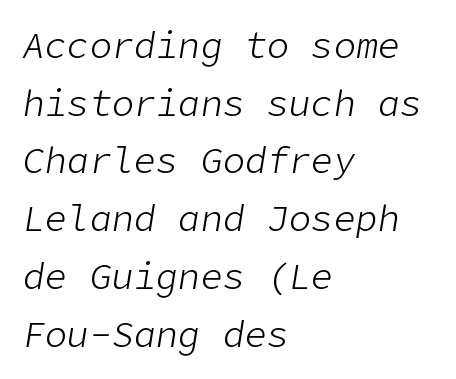
Q: Is the text bold? A: No.
Q: Is the text italic (slanted)? A: Yes, it leans right by about 9 degrees.
Q: Is the text underlined? A: No.
Q: How is the paragraph aligned? A: Left-aligned.
Q: Is the spacing between letters normal or unusually wide? A: Normal.
Q: Is the spacing between lines tight, normal or loose? A: Normal.
Q: Width (condensed, normal, or wide)? A: Normal.
Q: Stroke contrast? A: Low.
Q: x-height? A: Medium.
